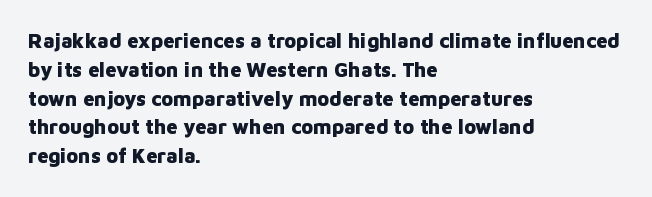
The image shows 20 px bold type, upright; set left-aligned, normal line spacing (1.44x), normal letter spacing, not underlined.
